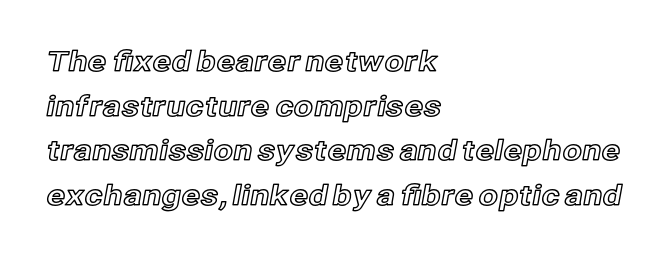
{"width": "normal", "x_height": "medium", "monospaced": "no", "underline": "no", "align": "left", "line_spacing": "normal", "line_spacing_ratio": 1.59, "letter_spacing": "normal", "letter_spacing_em": 0.0, "glyph_px": 28}
